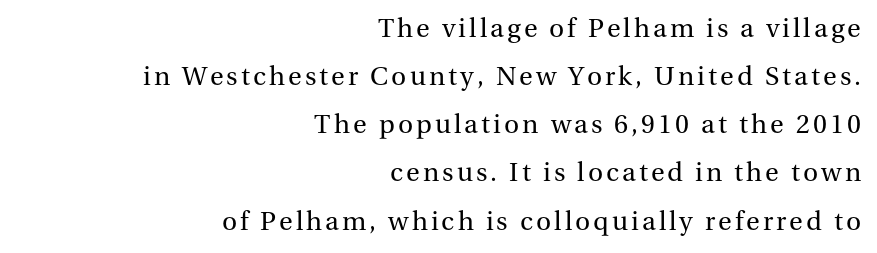
The image shows 28 px regular-weight serif type, upright; set right-aligned, line spacing 1.72x, not underlined; medium stroke contrast and a medium x-height.
